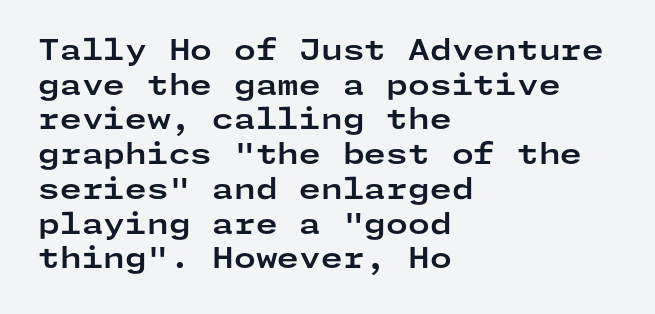
{"serif": "no", "italic": "no", "bold": "yes", "weight": "bold", "width": "wide", "stroke_contrast": "low", "x_height": "medium", "underline": "no", "align": "left", "line_spacing_ratio": 1.24, "letter_spacing": "normal", "letter_spacing_em": 0.0, "glyph_px": 28}
